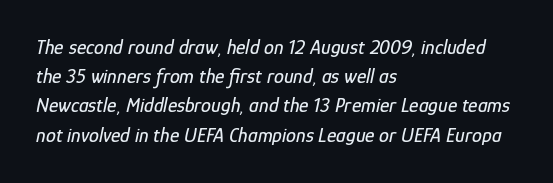
Q: Is the text italic (slanted)? A: Yes, it leans right by about 12 degrees.
Q: Is the text underlined? A: No.
Q: How is the paragraph aligned? A: Left-aligned.
Q: Is the spacing between letters normal or unusually wide? A: Normal.
Q: Is the spacing between lines tight, normal or loose? A: Normal.
